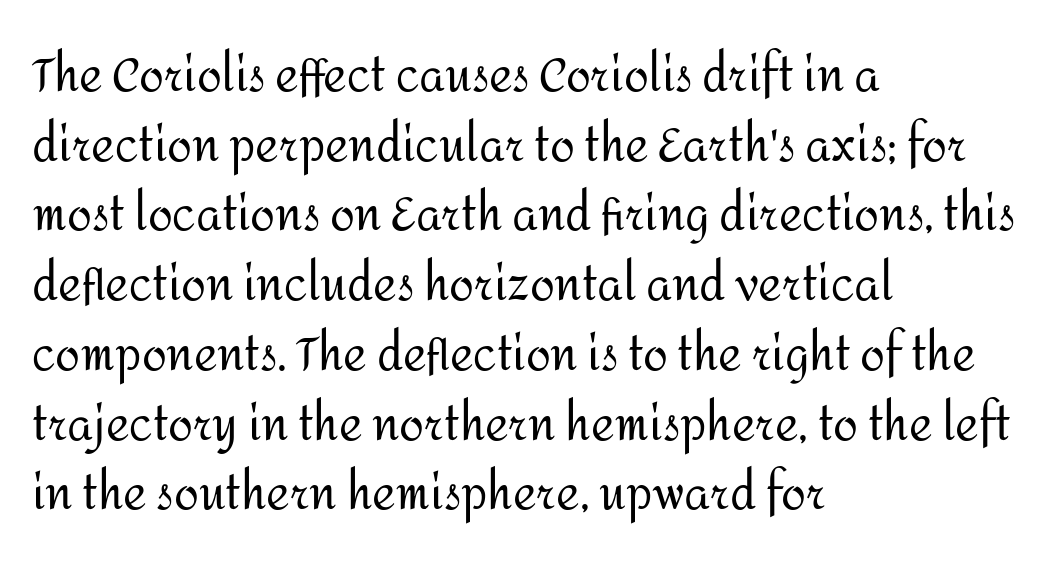
{"serif": "no", "italic": "no", "bold": "no", "weight": "regular", "width": "normal", "stroke_contrast": "medium", "x_height": "medium", "monospaced": "no", "underline": "no", "align": "left", "line_spacing": "normal", "line_spacing_ratio": 1.55, "letter_spacing": "normal", "letter_spacing_em": 0.0, "glyph_px": 45}
